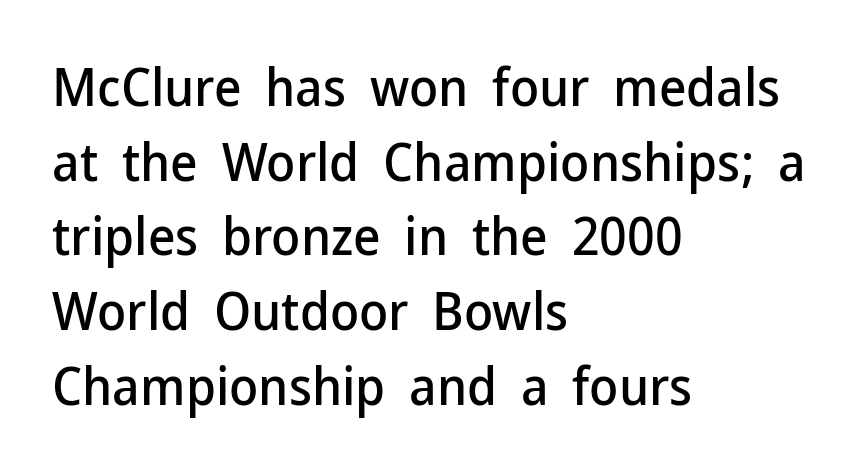
Character widths vary here, with narrow letters taking less room than wide ones. The passage shown is not underscored anywhere. The lines sit at an ordinary, default distance from one another. A student would call this left alignment; a typographer would say flush left, rag right.
